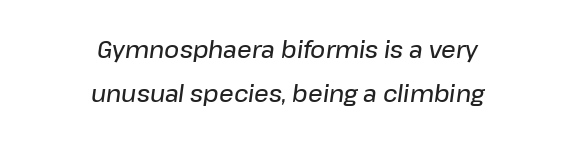
The image shows 23 px text type, italic (leaning right); set centered, loose line spacing (1.92x), normal letter spacing, not underlined.
